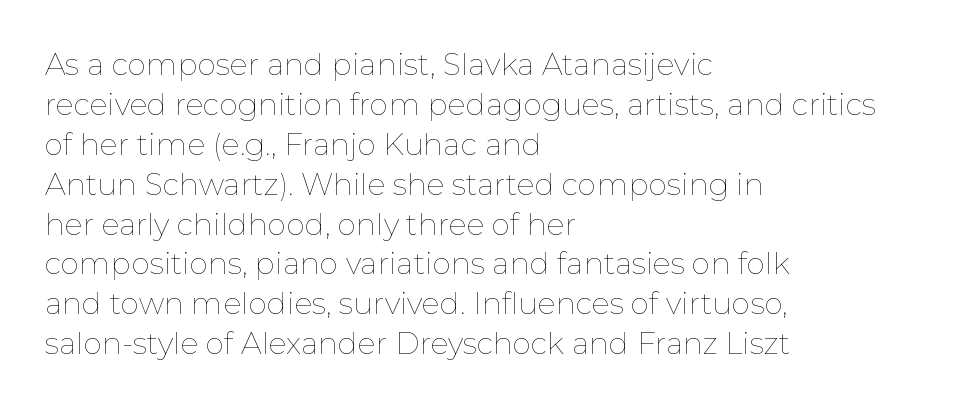
{"italic": "no", "bold": "no", "weight": "thin", "width": "normal", "stroke_contrast": "low", "x_height": "medium", "monospaced": "no", "underline": "no", "align": "left", "line_spacing": "normal", "line_spacing_ratio": 1.33, "letter_spacing": "normal", "letter_spacing_em": 0.0, "glyph_px": 30}
